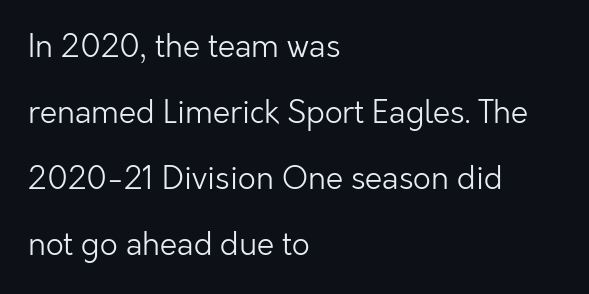
Tracking here is standard; glyphs follow each other at the usual distance. The space beneath each line is pristine and unruled. Varying glyph widths throughout — classic text-font behaviour. Unlike italic type, these characters show no tilt at all. Serifs: no, the terminals of the letterforms are clean. This block would shrink considerably if given ordinary leading; it's expanded now.
